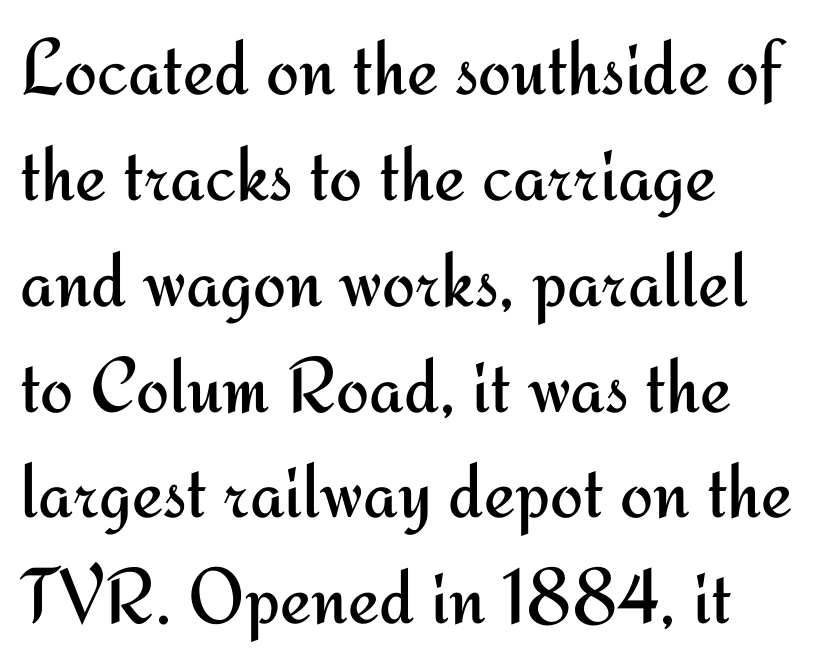
Rendered with straight, roman letterforms. Observe the ordinary spacing: letters are neighbours, not strangers. Varying glyph widths throughout — classic text-font behaviour. Weight: in the light-to-regular range. The type family on display is of the sans-serif kind. Underline: absent.
